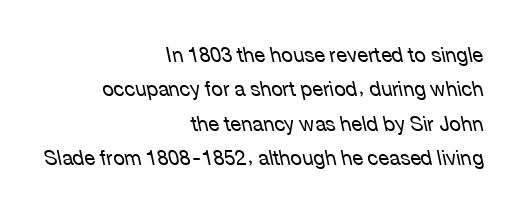
The image shows 20 px text type, italic (leaning left); set right-aligned, line spacing 1.72x, normal letter spacing, not underlined.
